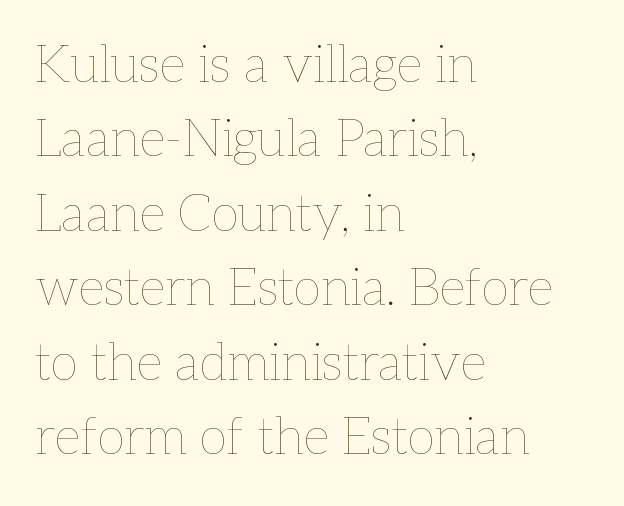
Q: Is the text bold? A: No.
Q: Is the text italic (slanted)? A: No, it is upright.
Q: Is the text underlined? A: No.
Q: How is the paragraph aligned? A: Left-aligned.
Q: Is the spacing between letters normal or unusually wide? A: Normal.
Q: Is the spacing between lines tight, normal or loose? A: Normal.
Q: Width (condensed, normal, or wide)? A: Normal.
Q: Stroke contrast? A: Low.
Q: x-height? A: Medium.
Q: Monospaced? A: No.
